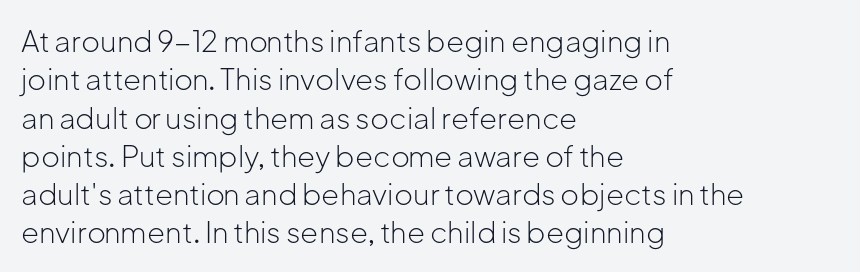
The image shows 29 px light sans-serif type, upright; set left-aligned, normal line spacing (1.32x), normal letter spacing, not underlined; low stroke contrast and a medium x-height.
